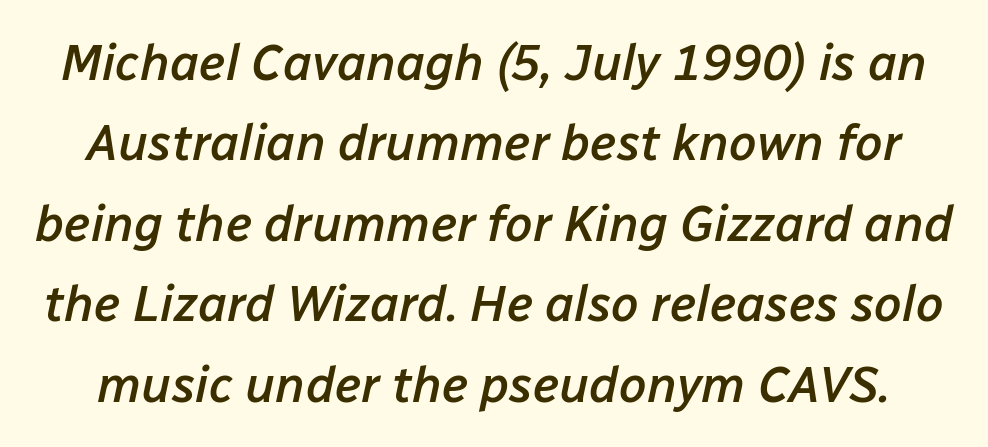
The image shows 50 px semibold type, italic (leaning right); set normal line spacing (1.61x), normal letter spacing, not underlined; low stroke contrast and a medium x-height.
